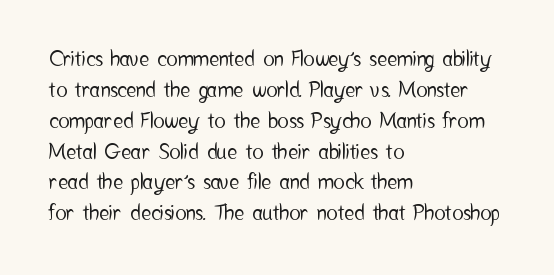
The image shows 21 px text type, upright; set left-aligned, normal line spacing (1.47x), normal letter spacing, not underlined.
